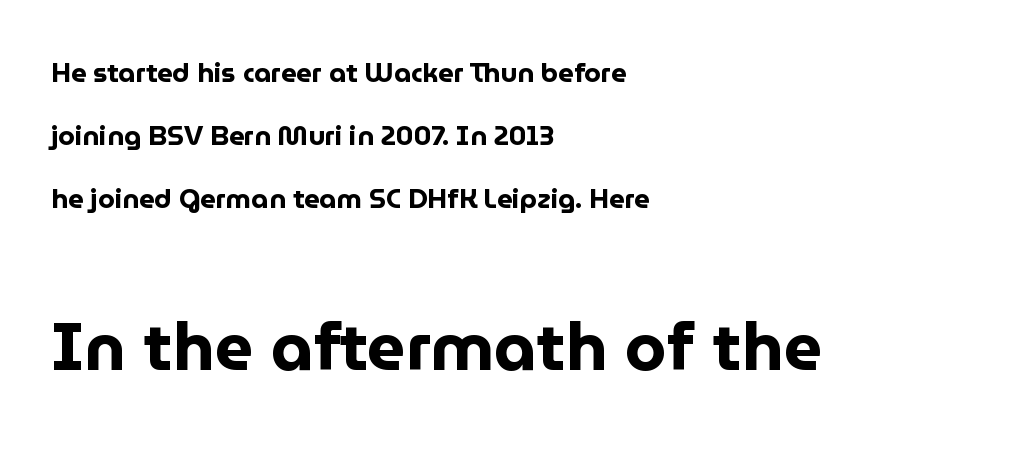
Glance below the letters and you will spot only blank space. This sample uses plain, unmodified letter spacing. This rendering employs a face without finishing strokes, i.e., a sans-serif. Here the designer chose a conventional face with non-uniform glyph widths. This block would shrink considerably if given ordinary leading; it's expanded now. Vertical strokes here are truly vertical.
